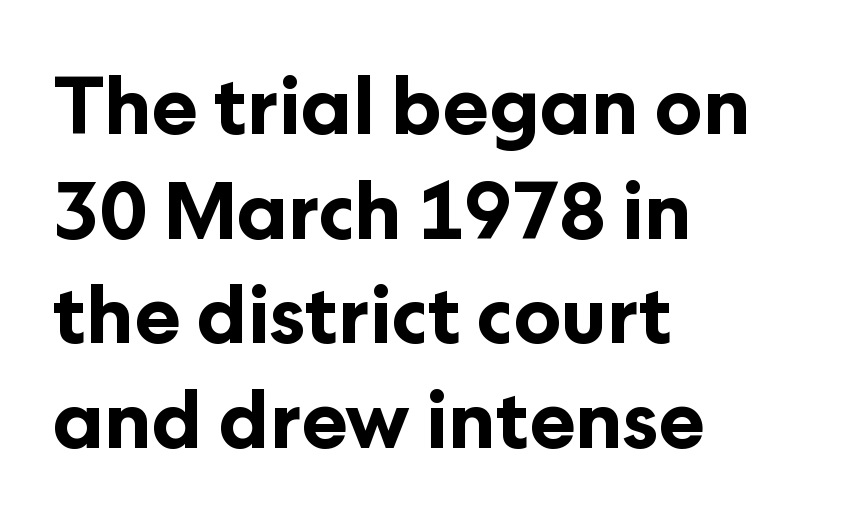
{"serif": "no", "italic": "no", "bold": "yes", "weight": "bold", "width": "normal", "stroke_contrast": "low", "x_height": "medium", "monospaced": "no", "underline": "no", "align": "left", "line_spacing": "normal", "line_spacing_ratio": 1.34, "letter_spacing": "normal", "letter_spacing_em": 0.0, "glyph_px": 78}
